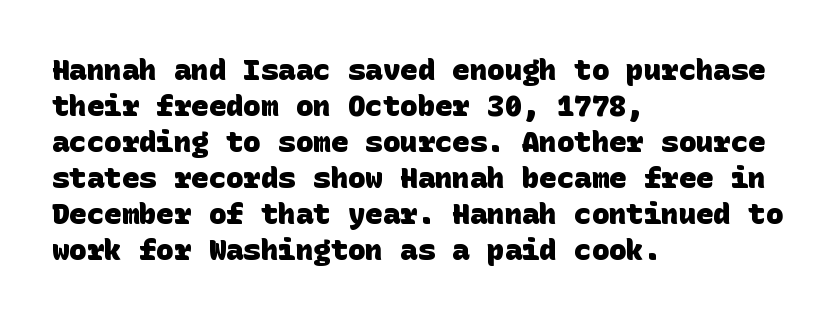
Q: Is the text bold? A: Yes.
Q: Is the typeface a serif or a sans-serif typeface? A: Sans-serif.
Q: Is the text underlined? A: No.
Q: How is the paragraph aligned? A: Left-aligned.
Q: Is the spacing between letters normal or unusually wide? A: Normal.
Q: Width (condensed, normal, or wide)? A: Normal.
Q: Stroke contrast? A: Low.
Q: x-height? A: Large.
